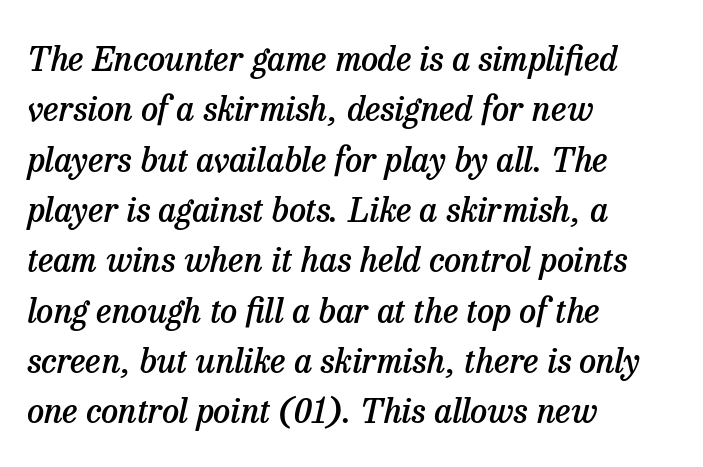
{"serif": "yes", "italic": "yes", "lean": "right", "slant_degrees": 13, "bold": "semi", "weight": "semibold", "width": "normal", "stroke_contrast": "low", "x_height": "medium", "monospaced": "no", "underline": "no", "align": "left", "line_spacing": "normal", "line_spacing_ratio": 1.48, "letter_spacing": "normal", "letter_spacing_em": 0.0, "glyph_px": 34}
